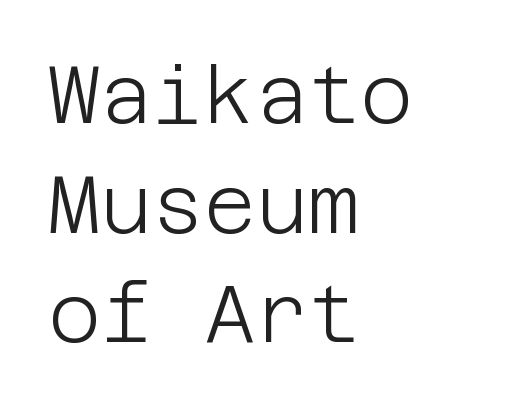
Q: Is the text bold? A: No.
Q: Is the text italic (slanted)? A: No, it is upright.
Q: Is the typeface a serif or a sans-serif typeface? A: Sans-serif.
Q: Is the text underlined? A: No.
Q: How is the paragraph aligned? A: Left-aligned.
Q: Is the spacing between letters normal or unusually wide? A: Normal.
Q: Is the spacing between lines tight, normal or loose? A: Normal.
Q: Width (condensed, normal, or wide)? A: Normal.
Q: Stroke contrast? A: Low.
Q: x-height? A: Large.
